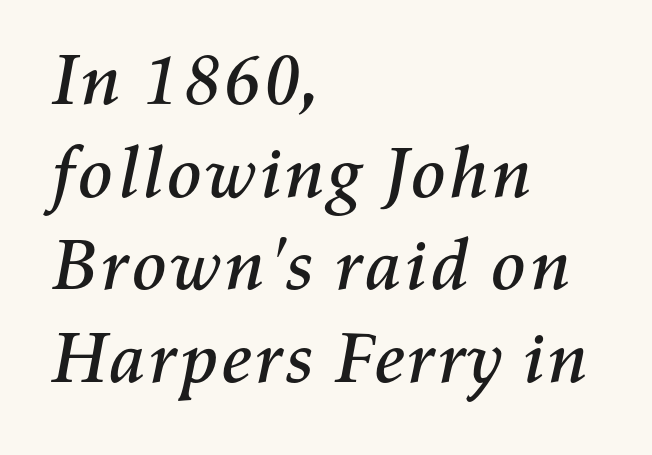
{"italic": "yes", "lean": "right", "slant_degrees": 11, "width": "normal", "stroke_contrast": "medium", "x_height": "medium", "monospaced": "no", "underline": "no", "align": "left", "line_spacing": "normal", "line_spacing_ratio": 1.27, "letter_spacing": "normal", "letter_spacing_em": 0.0, "glyph_px": 73}
